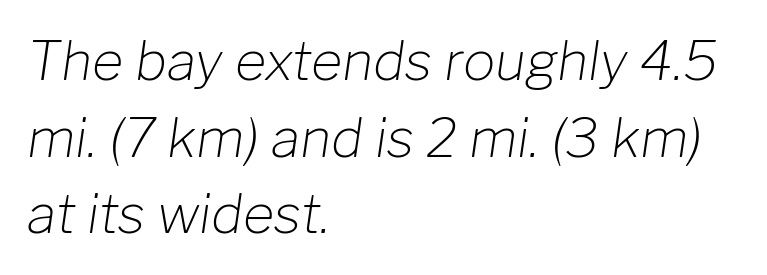
The whole block is typeset with a tilt. Look at the tracking — it's just the regular setting, nothing added. Line beginnings align vertically; line endings do not. The strip under each line holds only bare page.
